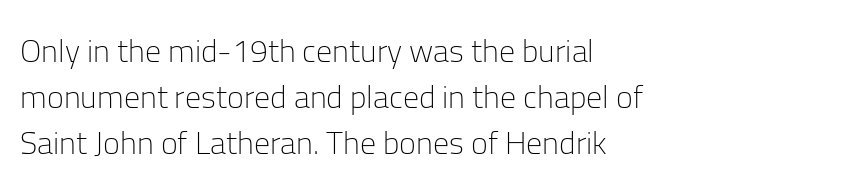
The image shows 32 px light sans-serif type, upright; set left-aligned, normal line spacing (1.43x), normal letter spacing, not underlined; low stroke contrast and a medium x-height.
